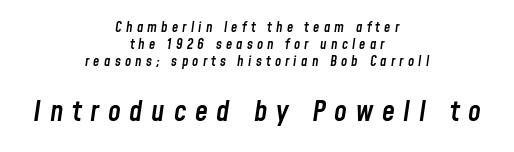
The image shows 29 px semibold, condensed type, italic (leaning right); set centered, line spacing 1.21x, unusually wide letter spacing (+0.3 em), not underlined; the second (bottom) block is 2.07x larger; low stroke contrast and a medium x-height.
